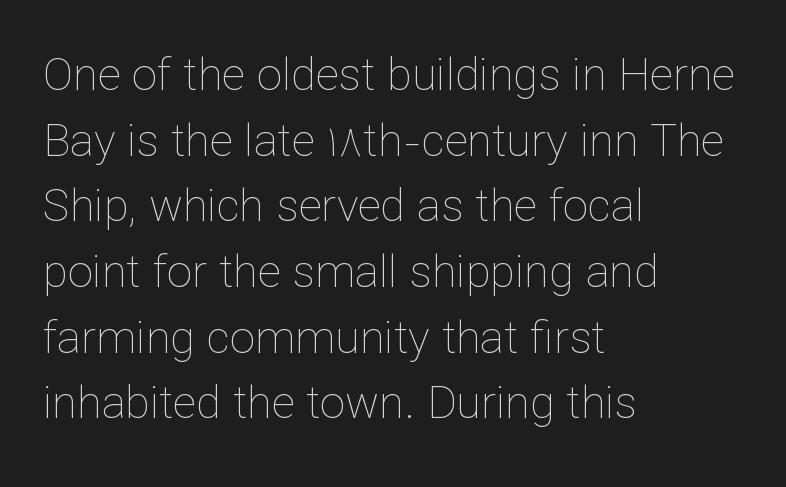
Q: Is the text bold? A: No.
Q: Is the text italic (slanted)? A: No, it is upright.
Q: Is the text underlined? A: No.
Q: How is the paragraph aligned? A: Left-aligned.
Q: Is the spacing between letters normal or unusually wide? A: Normal.
Q: Is the spacing between lines tight, normal or loose? A: Normal.
Q: Width (condensed, normal, or wide)? A: Normal.
Q: Stroke contrast? A: Low.
Q: x-height? A: Medium.
Q: Monospaced? A: No.
